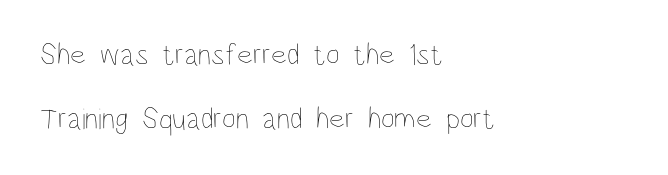
The image shows 30 px thin, condensed type, upright; set left-aligned, loose line spacing (2.14x), normal letter spacing, not underlined; low stroke contrast and a large x-height.
